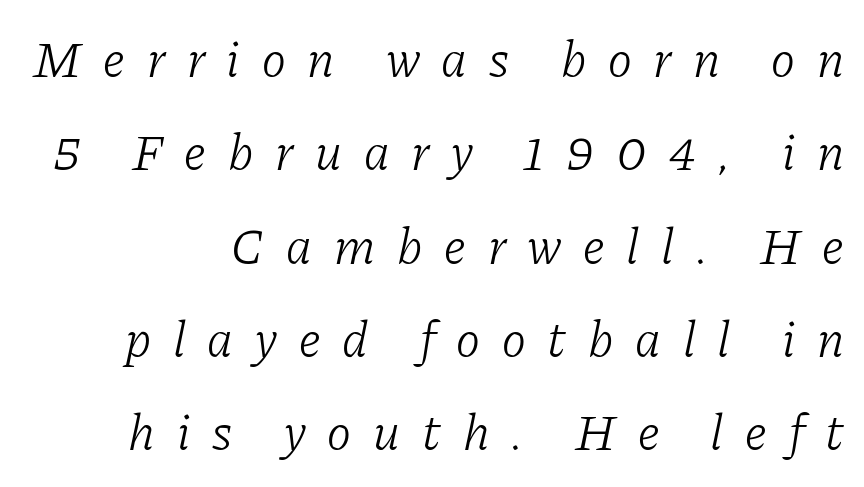
{"serif": "yes", "italic": "yes", "lean": "right", "slant_degrees": 11, "bold": "no", "weight": "light", "width": "normal", "stroke_contrast": "low", "x_height": "medium", "monospaced": "no", "underline": "no", "align": "right", "line_spacing_ratio": 1.83, "letter_spacing": "wide", "letter_spacing_em": 0.43, "glyph_px": 51}
